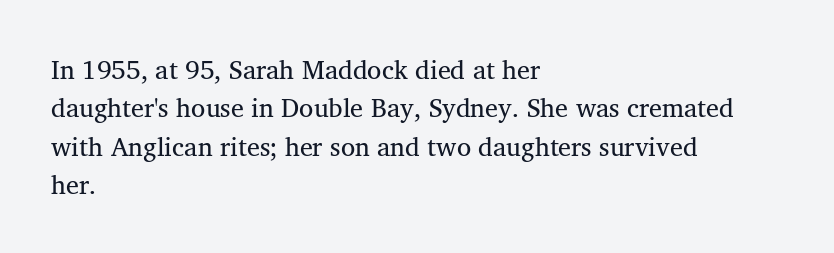
Observe the ordinary spacing: letters are neighbours, not strangers. Ink coverage per letter is moderate at most. The lines are quadded left. Does the leading feel generous? No, just average.
